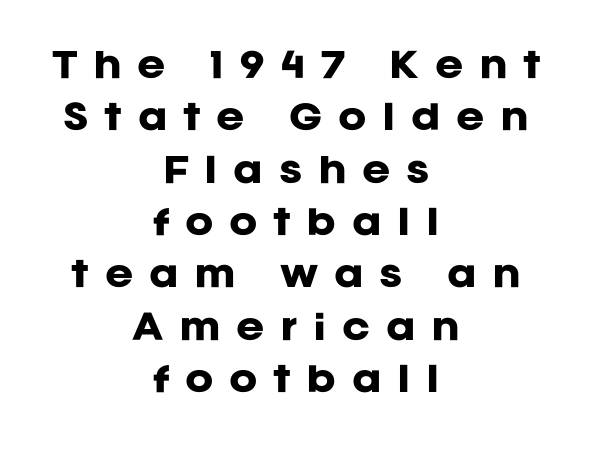
Q: Is the text bold? A: Yes.
Q: Is the text italic (slanted)? A: No, it is upright.
Q: Is the typeface a serif or a sans-serif typeface? A: Sans-serif.
Q: Is the text underlined? A: No.
Q: How is the paragraph aligned? A: Centered.
Q: Is the spacing between letters normal or unusually wide? A: Unusually wide.
Q: Is the spacing between lines tight, normal or loose? A: Normal.
Q: Width (condensed, normal, or wide)? A: Normal.
Q: Stroke contrast? A: Low.
Q: x-height? A: Large.
Q: Monospaced? A: No.
